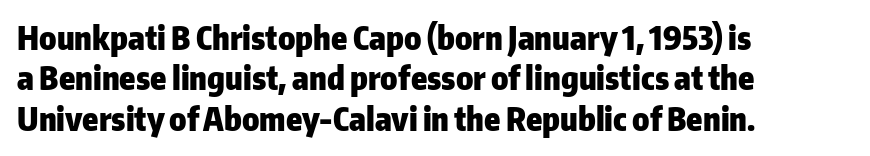
Q: Is the text bold? A: Yes.
Q: Is the text italic (slanted)? A: No, it is upright.
Q: Is the typeface a serif or a sans-serif typeface? A: Sans-serif.
Q: Is the text underlined? A: No.
Q: How is the paragraph aligned? A: Left-aligned.
Q: Is the spacing between letters normal or unusually wide? A: Normal.
Q: Is the spacing between lines tight, normal or loose? A: Normal.
Q: Width (condensed, normal, or wide)? A: Normal.
Q: Stroke contrast? A: Low.
Q: x-height? A: Medium.
Q: Monospaced? A: No.
